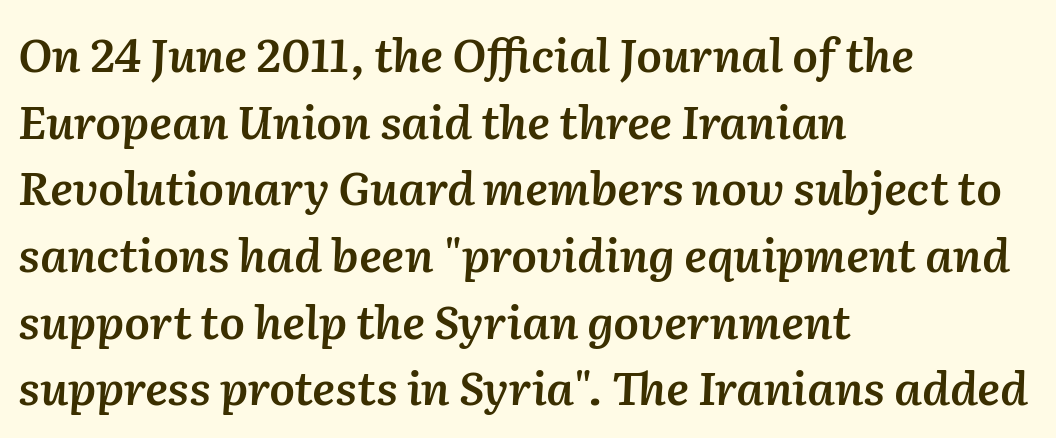
{"italic": "yes", "lean": "right", "slant_degrees": 2, "bold": "semi", "weight": "semibold", "width": "normal", "stroke_contrast": "medium", "x_height": "medium", "monospaced": "no", "underline": "no", "align": "left", "line_spacing": "normal", "line_spacing_ratio": 1.45, "letter_spacing": "normal", "letter_spacing_em": 0.0, "glyph_px": 46}
